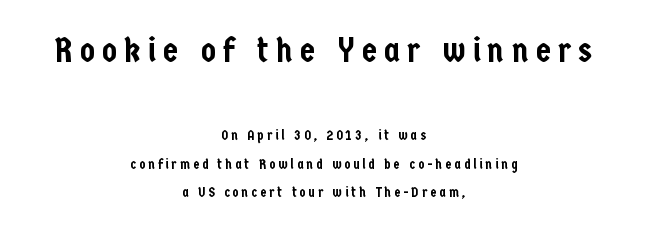
When letters stand straight like this, we call the style roman or upright. The passage shown is typeset with a sans-serif family. Reading down the column, the eye jumps a long way to each next line. A centered setting, common on invitations and titles, is used for this passage. Is this a fixed-width face? No — the glyphs have proportional, varying widths.
